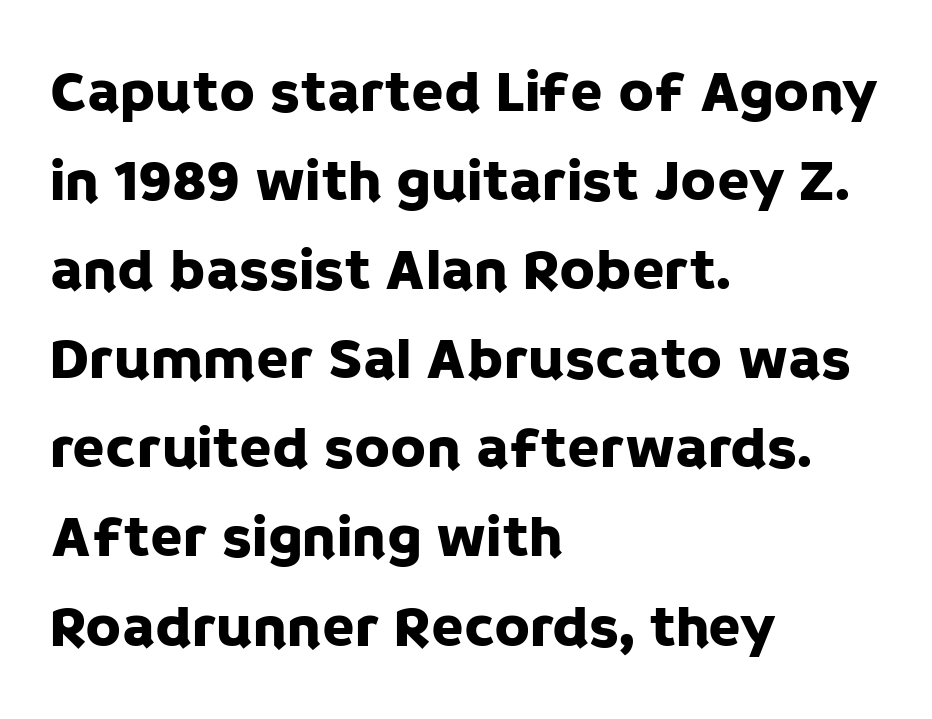
Quick note: interline space is typical. Each letter keeps its own natural width here, so spacing adapts to shape. Tracking here is standard; glyphs follow each other at the usual distance. The baseline area is clear. A typesetter would label this face a sans.
